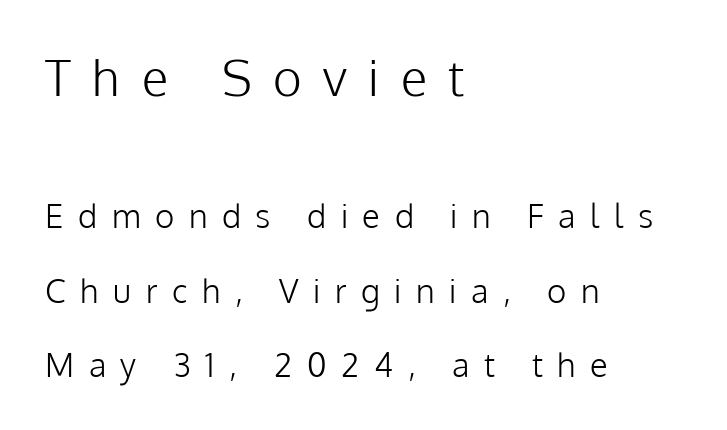
The image shows 49 px light sans-serif type, upright; set left-aligned, loose line spacing (2.25x), unusually wide letter spacing (+0.44 em), not underlined; the first (top) block is 1.48x larger; low stroke contrast and a medium x-height.
